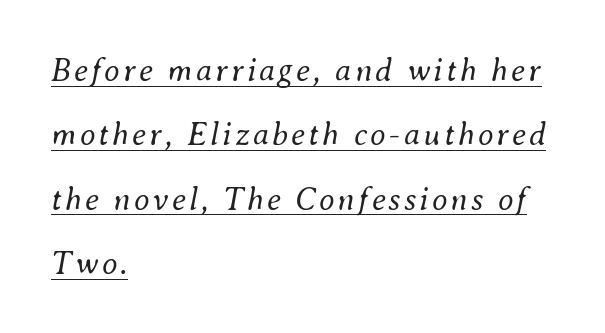
The image shows 32 px regular-weight type, italic (leaning right); set left-aligned, loose line spacing (2.01x), underlined; medium stroke contrast and a small x-height.
